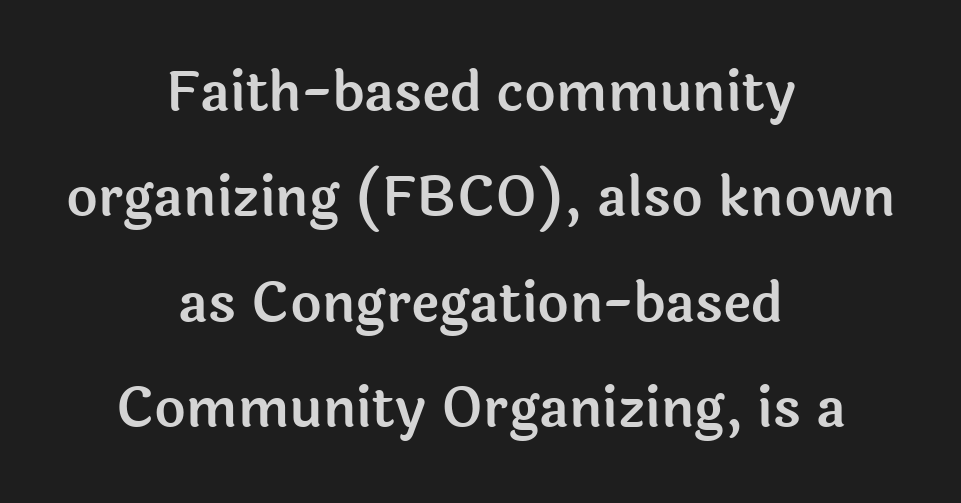
The leading is generous, giving the passage an open texture. Just letters on the line, the space beneath them empty. A typesetter would call this proportional, since set widths differ per character. Classification — sans serif. This rendering leaves character spacing at its baseline value.
